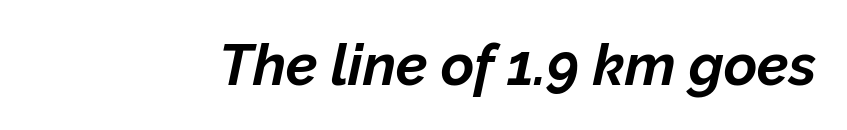
Q: Is the text bold? A: Yes.
Q: Is the text italic (slanted)? A: Yes, it leans right by about 12 degrees.
Q: Is the text underlined? A: No.
Q: Is the spacing between letters normal or unusually wide? A: Normal.
Q: Width (condensed, normal, or wide)? A: Normal.
Q: Stroke contrast? A: Low.
Q: x-height? A: Medium.
Q: Monospaced? A: No.
